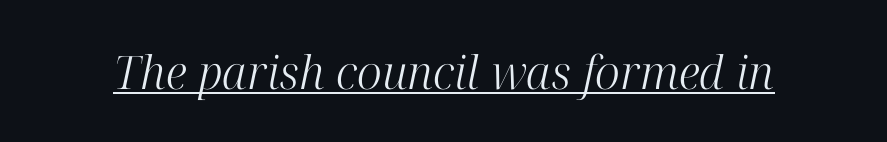
Q: Is the text bold? A: No.
Q: Is the text italic (slanted)? A: Yes, it leans right by about 12 degrees.
Q: Is the typeface a serif or a sans-serif typeface? A: Serif.
Q: Is the text underlined? A: Yes.
Q: Is the spacing between letters normal or unusually wide? A: Normal.
Q: Width (condensed, normal, or wide)? A: Normal.
Q: Stroke contrast? A: High.
Q: x-height? A: Medium.
Q: Monospaced? A: No.
